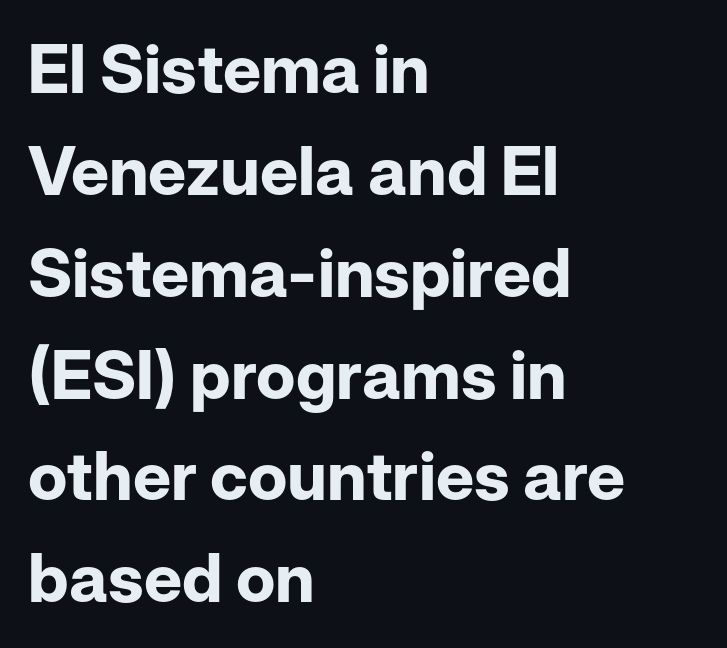
Q: Is the text bold? A: Yes.
Q: Is the text italic (slanted)? A: No, it is upright.
Q: Is the typeface a serif or a sans-serif typeface? A: Sans-serif.
Q: Is the text underlined? A: No.
Q: How is the paragraph aligned? A: Left-aligned.
Q: Is the spacing between letters normal or unusually wide? A: Normal.
Q: Is the spacing between lines tight, normal or loose? A: Normal.
Q: Width (condensed, normal, or wide)? A: Normal.
Q: Stroke contrast? A: Low.
Q: x-height? A: Medium.
Q: Monospaced? A: No.
